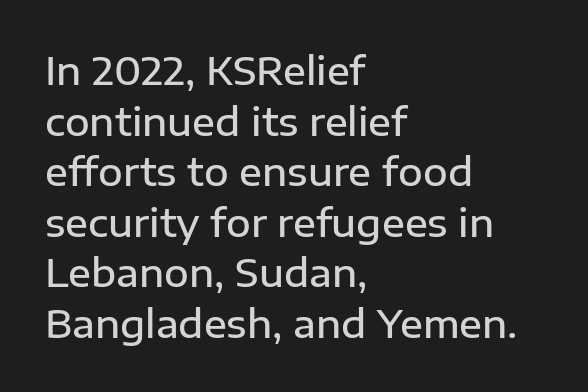
Q: Is the text bold? A: Semi-bold.
Q: Is the text italic (slanted)? A: No, it is upright.
Q: Is the typeface a serif or a sans-serif typeface? A: Sans-serif.
Q: Is the text underlined? A: No.
Q: How is the paragraph aligned? A: Left-aligned.
Q: Is the spacing between letters normal or unusually wide? A: Normal.
Q: Is the spacing between lines tight, normal or loose? A: Normal.
Q: Width (condensed, normal, or wide)? A: Normal.
Q: Stroke contrast? A: Low.
Q: x-height? A: Medium.
Q: Monospaced? A: No.
